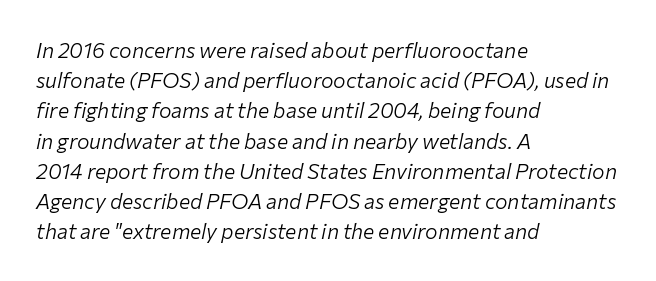
The whole block is typeset with a tilt. Each stroke keeps to a modest, everyday thickness or less. Characters follow at the spacing the type designer built in. This sample keeps an unexceptional amount of space between lines. Beneath every word, the page is bare.
